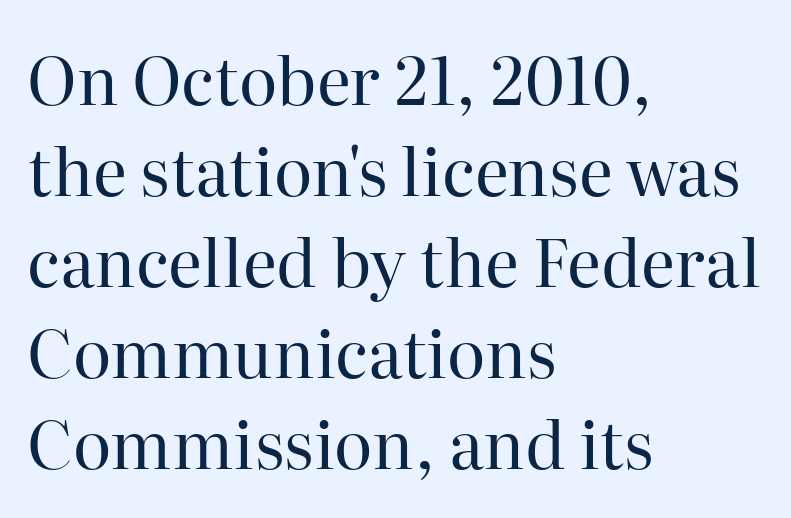
The image shows 66 px regular-weight serif type, upright; set left-aligned, normal line spacing (1.38x), normal letter spacing, not underlined; high stroke contrast and a medium x-height.
